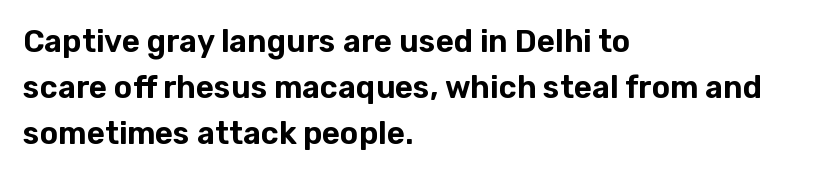
Vertical spacing — default. A roman cut, with each character standing at attention. A bare baseline throughout the passage. Compared with a centered layout, this one pins lines to the left instead.
